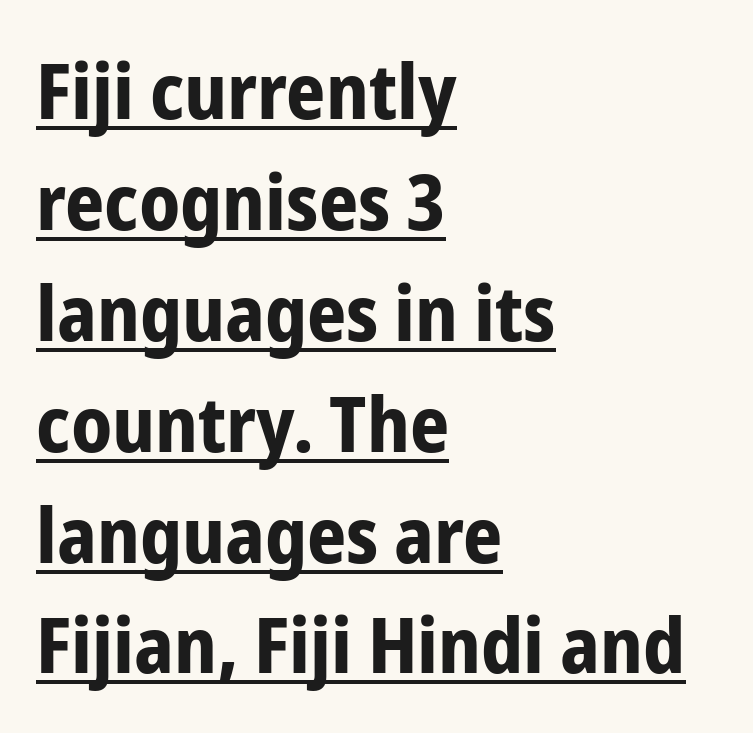
The image shows 77 px bold, condensed sans-serif type, upright; set left-aligned, normal line spacing (1.44x), normal letter spacing, underlined; low stroke contrast and a medium x-height.
